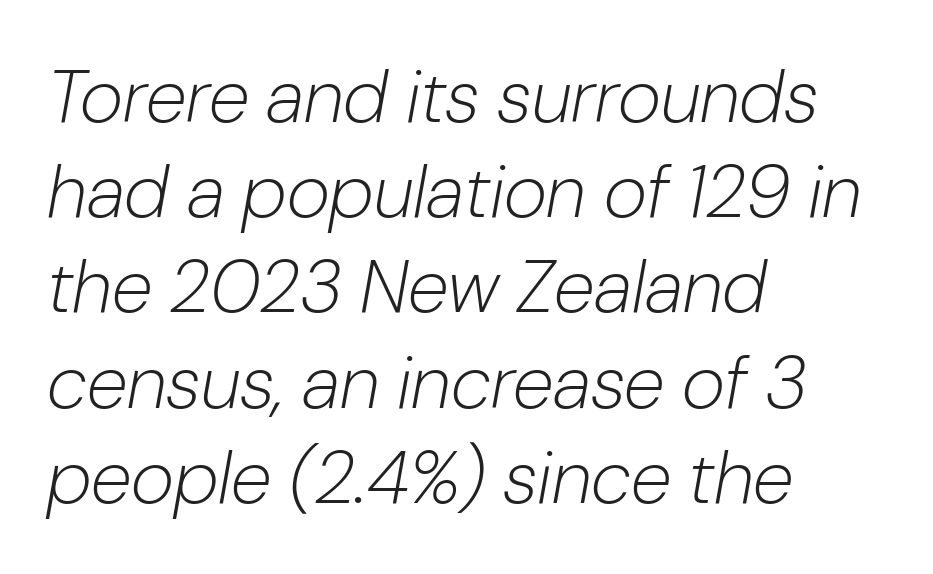
Horizontal alignment here is leftward, the default for most running prose. Is the type slanted? Yes — the strokes lean at a clear angle. Summary of weight: not heavy and not bold. The horizontal fit of the characters is conventional and even. If you measured baseline to baseline, you'd find a middling distance.
